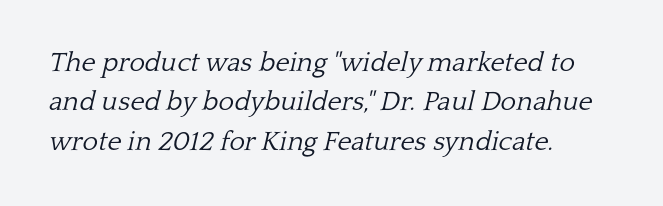
{"italic": "yes", "lean": "right", "slant_degrees": 13, "bold": "no", "underline": "no", "align": "left", "line_spacing": "normal", "line_spacing_ratio": 1.46, "letter_spacing": "normal", "letter_spacing_em": 0.0, "glyph_px": 27}
